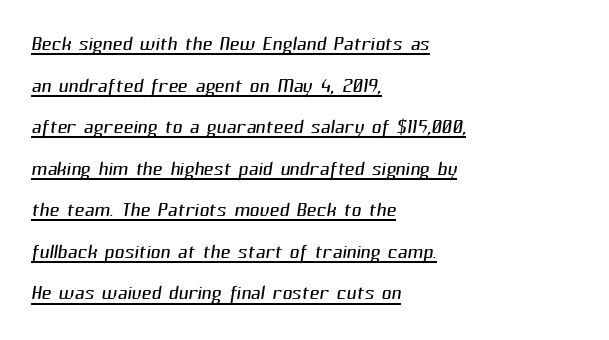
Vertically, the passage feels balanced, rows spaced as you'd expect. Weight: not bold — regular or lighter. The letterforms sit shoulder to shoulder at normal distance. Alignment: flush left. Every word sits above its own underline.
